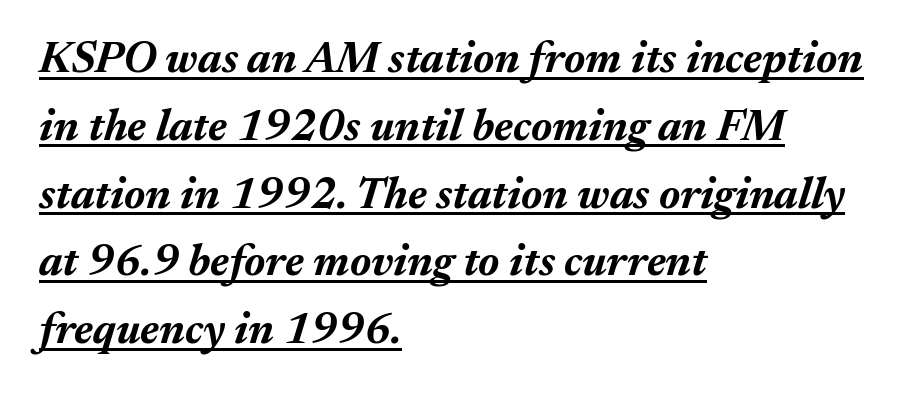
{"italic": "yes", "lean": "right", "slant_degrees": 17, "bold": "yes", "weight": "bold", "width": "normal", "stroke_contrast": "medium", "x_height": "medium", "monospaced": "no", "underline": "yes", "align": "left", "line_spacing": "normal", "line_spacing_ratio": 1.54, "letter_spacing": "normal", "letter_spacing_em": 0.0, "glyph_px": 44}
